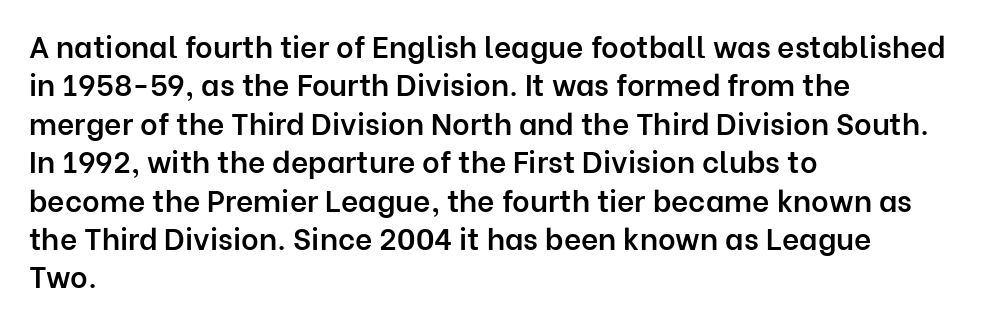
{"serif": "no", "italic": "no", "bold": "semi", "weight": "semibold", "width": "normal", "stroke_contrast": "low", "x_height": "medium", "monospaced": "no", "underline": "no", "align": "left", "line_spacing": "normal", "line_spacing_ratio": 1.28, "letter_spacing": "normal", "letter_spacing_em": 0.0, "glyph_px": 30}
